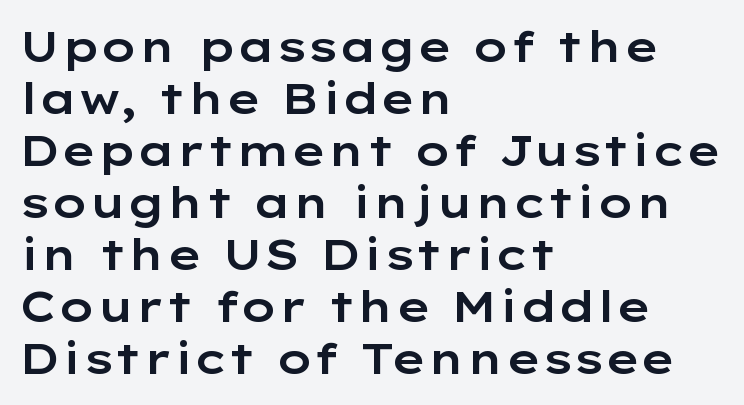
{"serif": "no", "italic": "no", "width": "wide", "stroke_contrast": "low", "x_height": "medium", "monospaced": "no", "underline": "no", "align": "left", "line_spacing_ratio": 1.21, "letter_spacing": "normal", "letter_spacing_em": 0.0, "glyph_px": 43}
